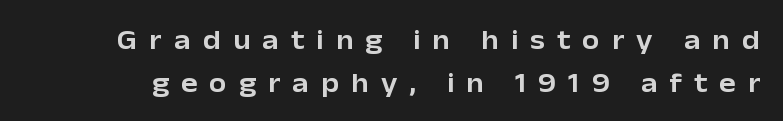
Q: Is the text italic (slanted)? A: No, it is upright.
Q: Is the typeface a serif or a sans-serif typeface? A: Sans-serif.
Q: Is the text underlined? A: No.
Q: Is the spacing between letters normal or unusually wide? A: Unusually wide.
Q: Is the spacing between lines tight, normal or loose? A: Normal.
Q: Width (condensed, normal, or wide)? A: Normal.
Q: Stroke contrast? A: Low.
Q: x-height? A: Medium.
Q: Monospaced? A: No.
